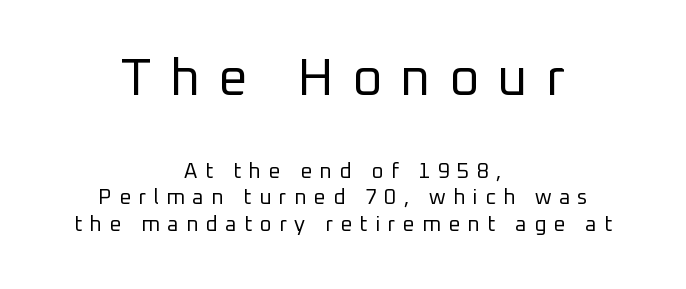
{"serif": "no", "italic": "no", "bold": "no", "weight": "regular", "width": "normal", "stroke_contrast": "low", "x_height": "medium", "monospaced": "no", "underline": "no", "align": "center", "line_spacing": "normal", "line_spacing_ratio": 1.27, "letter_spacing": "wide", "letter_spacing_em": 0.35, "larger_block": "first", "size_ratio": 2.48, "glyph_px": 52}
